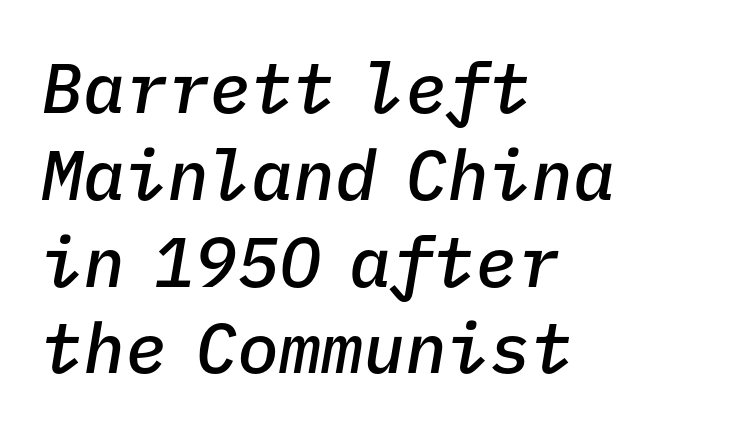
The image shows 70 px semibold type, italic (leaning right), monospaced; set left-aligned, line spacing 1.24x, normal letter spacing, not underlined; low stroke contrast and a medium x-height.
